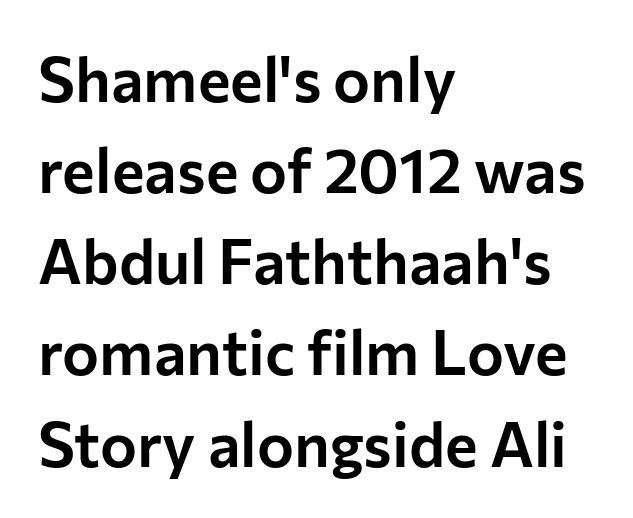
In terms of letterspacing, this is plain default setting. Which margin do the lines hug? The left one — the right edge is uneven. The leading is moderate, giving the passage an even texture. Do the characters align in a grid? No, the font is proportional.
